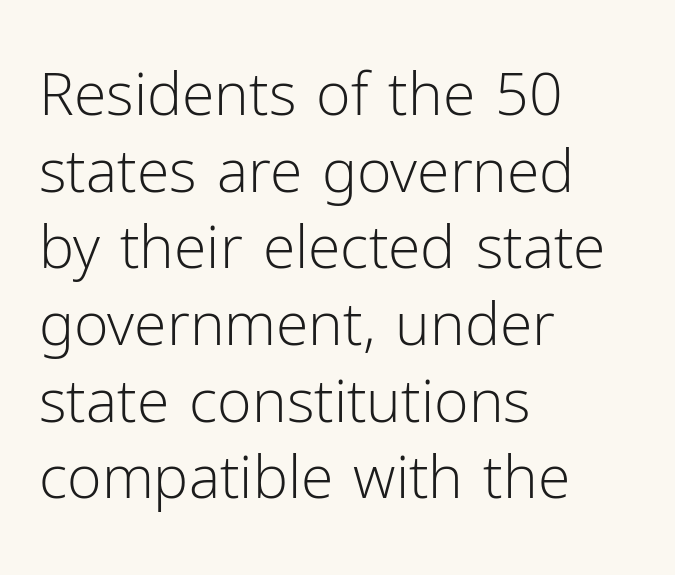
The image shows 59 px light sans-serif type, upright; set left-aligned, normal line spacing (1.3x), normal letter spacing, not underlined; low stroke contrast and a medium x-height.
